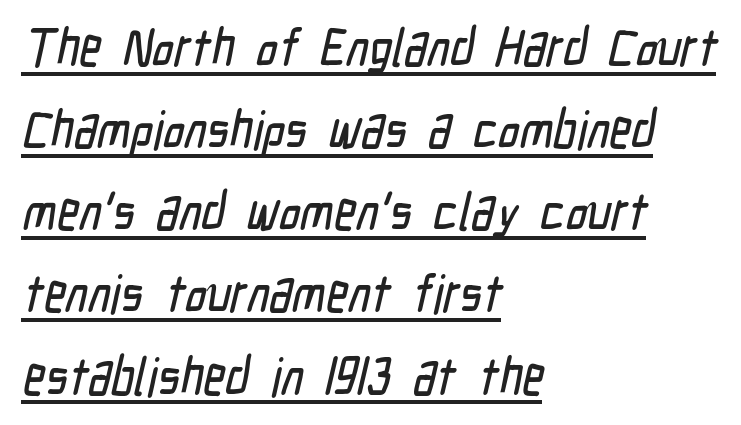
Q: Is the typeface a serif or a sans-serif typeface? A: Sans-serif.
Q: Is the text underlined? A: Yes.
Q: How is the paragraph aligned? A: Left-aligned.
Q: Is the spacing between letters normal or unusually wide? A: Normal.
Q: Is the spacing between lines tight, normal or loose? A: Normal.
Q: Width (condensed, normal, or wide)? A: Condensed.
Q: Stroke contrast? A: Low.
Q: x-height? A: Medium.
Q: Monospaced? A: No.
